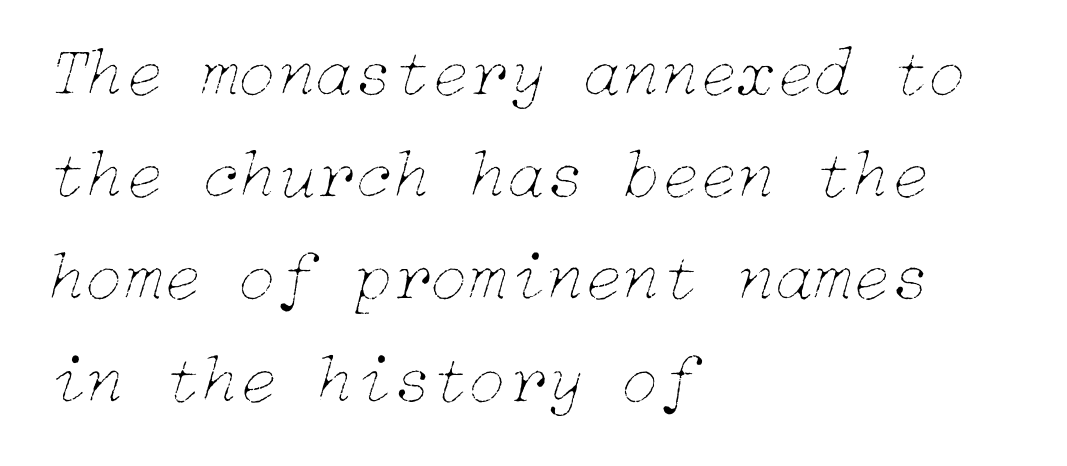
Ink coverage per letter is moderate at most. Is the letter spacing exaggerated? No — it looks like the ordinary default. A clean baseline with only descenders dipping below it. The glyphs look as if they've been sheared to an angle. Each new line begins a customary step beneath the previous one.
